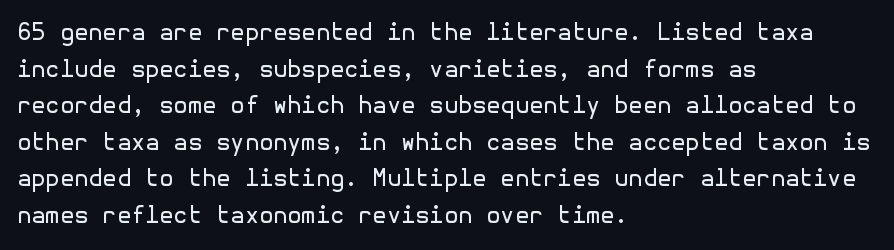
The image shows 23 px text type, upright; set left-aligned, normal line spacing (1.59x), normal letter spacing, not underlined.
